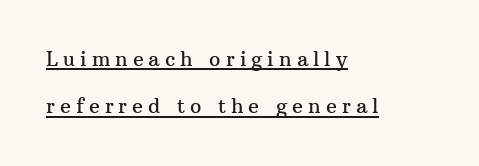
{"italic": "no", "underline": "yes", "align": "left", "line_spacing": "loose", "line_spacing_ratio": 2.36, "letter_spacing": "wide", "letter_spacing_em": 0.25, "glyph_px": 20}
